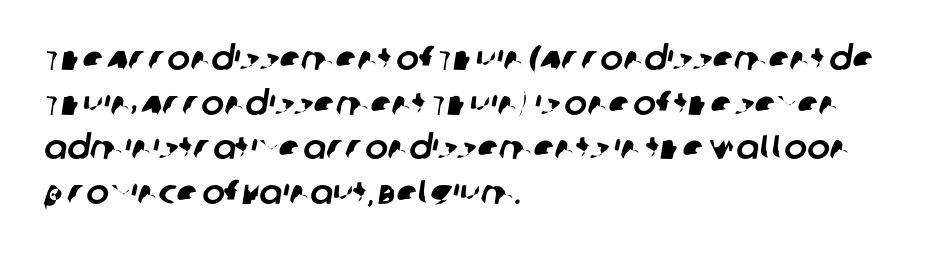
Q: Is the typeface a serif or a sans-serif typeface? A: Sans-serif.
Q: Is the text underlined? A: No.
Q: How is the paragraph aligned? A: Left-aligned.
Q: Is the spacing between letters normal or unusually wide? A: Normal.
Q: Is the spacing between lines tight, normal or loose? A: Normal.
Q: Width (condensed, normal, or wide)? A: Normal.
Q: Stroke contrast? A: Low.
Q: x-height? A: Large.
Q: Monospaced? A: No.
